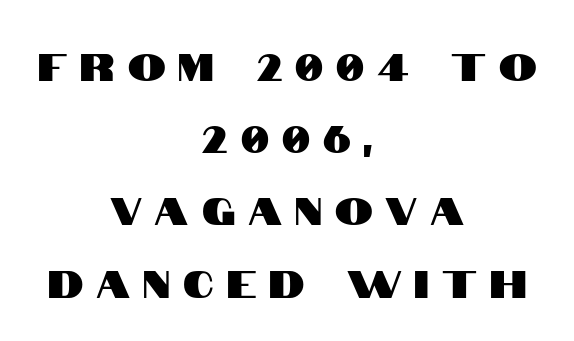
Reading down the column, the eye jumps a long way to each next line. Varying glyph widths throughout — classic text-font behaviour. Every character sits straight up, as roman type does. This rendering widens character spacing well past its baseline value. A student would call this center alignment; a typographer would say set centered. You can tell from the bare stems that sans-serif type was used.
